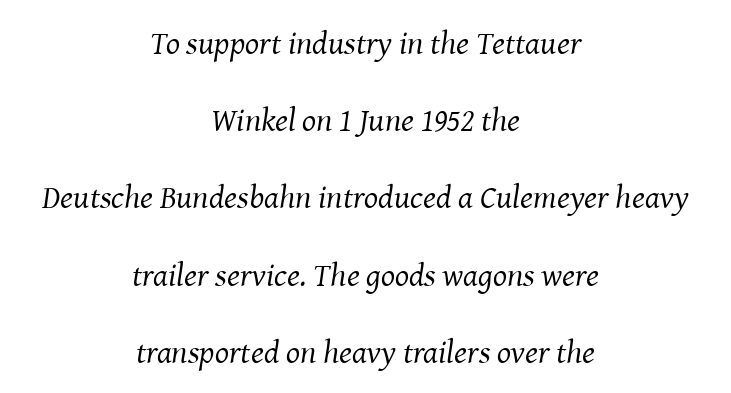
No extra tracking has been applied to these lines. The passage shown is typed in a proportional face where columns would drift. Is the block centered? Yes — each line is placed symmetrically about the middle. Little horizontal feet cap the strokes, marking this as serif type. The glyphs are unaccompanied by any horizontal stroke below them. The weight tops out at a normal text grade.
